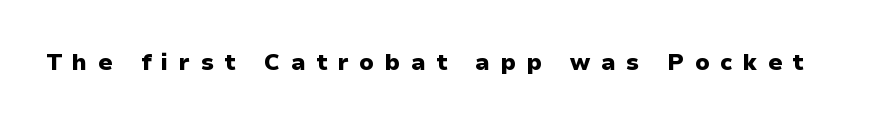
Q: Is the text bold? A: Yes.
Q: Is the text italic (slanted)? A: No, it is upright.
Q: Is the text underlined? A: No.
Q: Is the spacing between letters normal or unusually wide? A: Unusually wide.
